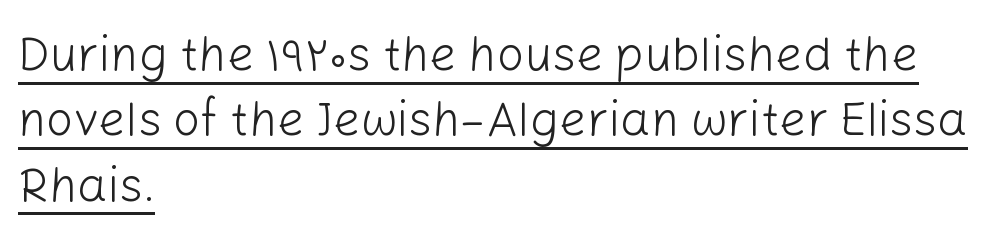
Q: Is the text bold? A: No.
Q: Is the text italic (slanted)? A: No, it is upright.
Q: Is the typeface a serif or a sans-serif typeface? A: Sans-serif.
Q: Is the text underlined? A: Yes.
Q: How is the paragraph aligned? A: Left-aligned.
Q: Is the spacing between letters normal or unusually wide? A: Normal.
Q: Is the spacing between lines tight, normal or loose? A: Normal.
Q: Width (condensed, normal, or wide)? A: Normal.
Q: Stroke contrast? A: Low.
Q: x-height? A: Medium.
Q: Monospaced? A: No.
